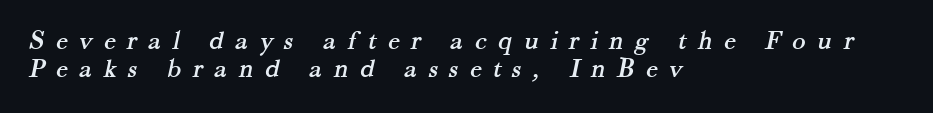
Q: Is the typeface a serif or a sans-serif typeface? A: Serif.
Q: Is the text underlined? A: No.
Q: How is the paragraph aligned? A: Left-aligned.
Q: Is the spacing between letters normal or unusually wide? A: Unusually wide.
Q: Is the spacing between lines tight, normal or loose? A: Tight.
Q: Width (condensed, normal, or wide)? A: Normal.
Q: Stroke contrast? A: Medium.
Q: x-height? A: Small.
Q: Monospaced? A: No.
